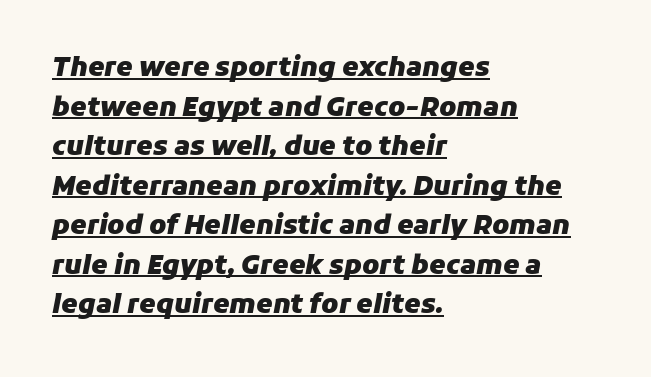
{"italic": "yes", "lean": "right", "slant_degrees": 11, "bold": "yes", "underline": "yes", "align": "left", "line_spacing": "normal", "line_spacing_ratio": 1.52, "letter_spacing": "normal", "letter_spacing_em": 0.0, "glyph_px": 26}
